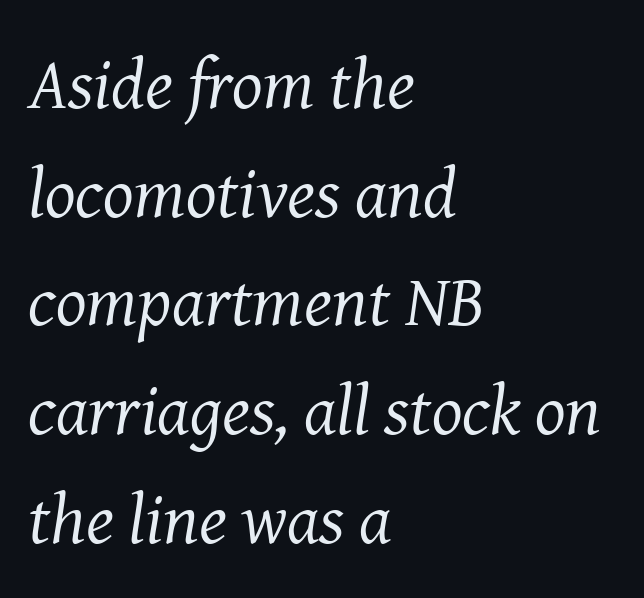
The image shows 72 px regular-weight serif type, italic (leaning right); set left-aligned, normal line spacing (1.51x), normal letter spacing, not underlined; medium stroke contrast and a medium x-height.
